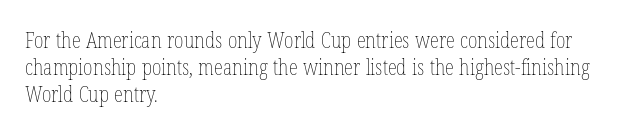
The image shows 21 px text type, upright; set left-aligned, normal line spacing (1.29x), normal letter spacing, not underlined.
